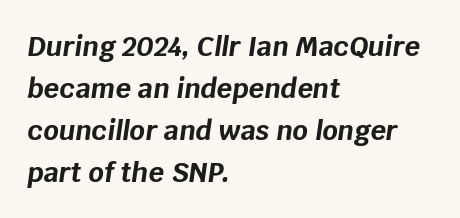
The image shows 27 px bold type, italic (leaning right); set left-aligned, normal line spacing (1.55x), normal letter spacing, not underlined.
